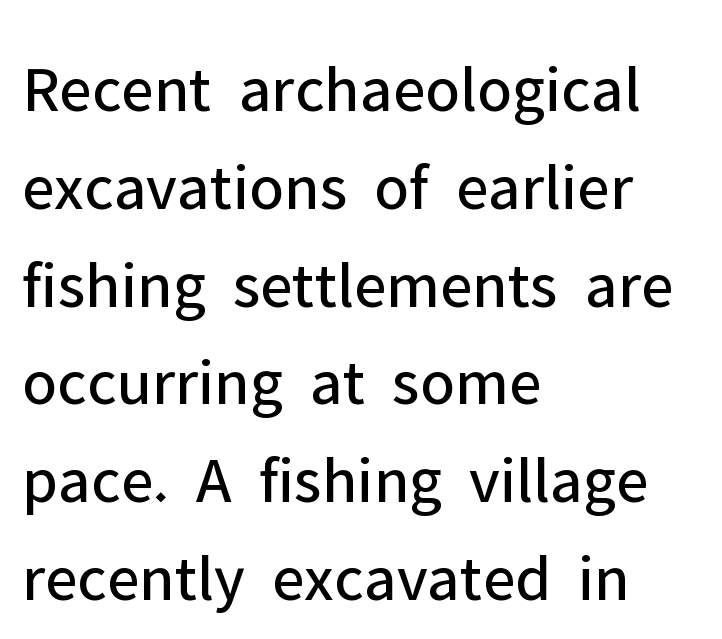
The image shows 67 px regular-weight sans-serif type, upright; set left-aligned, normal line spacing (1.46x), normal letter spacing, not underlined; low stroke contrast and a medium x-height.
